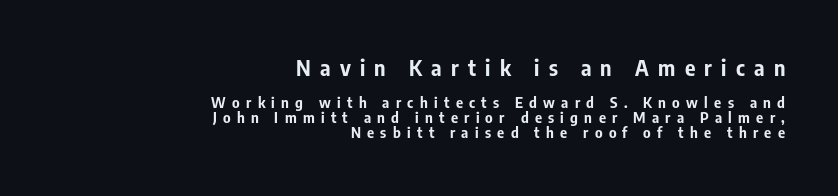
Q: Is the text bold? A: Yes.
Q: Is the text italic (slanted)? A: No, it is upright.
Q: Is the text underlined? A: No.
Q: How is the paragraph aligned? A: Right-aligned.
Q: Is the spacing between letters normal or unusually wide? A: Unusually wide.
Q: Is the spacing between lines tight, normal or loose? A: Tight.
Q: Which block of text is set in a larger size, the first (top) or the second (bottom)? A: The first (top) one.
